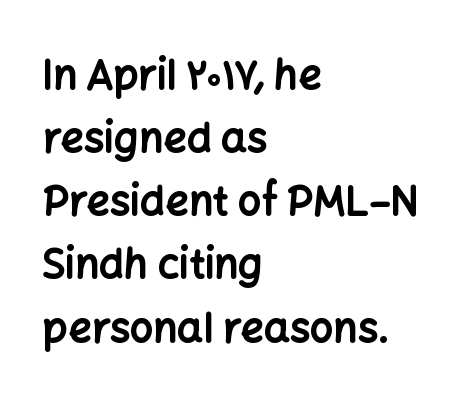
The image shows 41 px bold sans-serif type, upright; set left-aligned, normal line spacing (1.54x), normal letter spacing, not underlined; low stroke contrast and a medium x-height.
